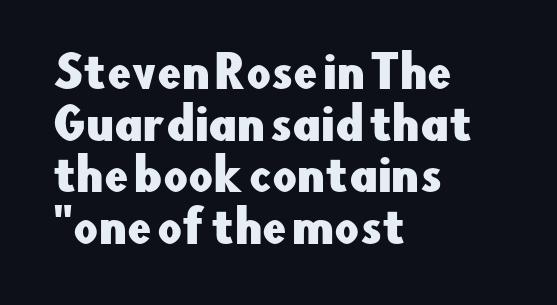
Q: Is the text italic (slanted)? A: No, it is upright.
Q: Is the typeface a serif or a sans-serif typeface? A: Sans-serif.
Q: Is the text underlined? A: No.
Q: How is the paragraph aligned? A: Left-aligned.
Q: Is the spacing between letters normal or unusually wide? A: Normal.
Q: Width (condensed, normal, or wide)? A: Normal.
Q: Stroke contrast? A: Low.
Q: x-height? A: Small.
Q: Monospaced? A: No.
